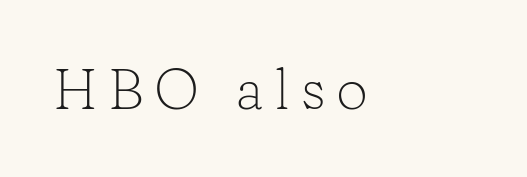
Q: Is the text bold? A: No.
Q: Is the text italic (slanted)? A: No, it is upright.
Q: Is the typeface a serif or a sans-serif typeface? A: Serif.
Q: Is the text underlined? A: No.
Q: How is the paragraph aligned? A: Left-aligned.
Q: Width (condensed, normal, or wide)? A: Normal.
Q: Stroke contrast? A: Low.
Q: x-height? A: Medium.
Q: Monospaced? A: No.
